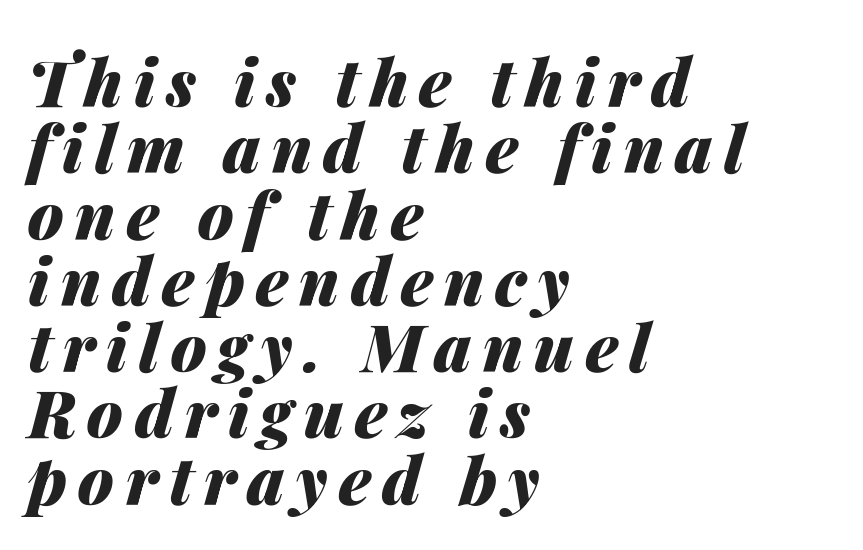
Italic? Definitely — the glyphs are oblique. The passage shown is not underscored anywhere. Horizontally, the lines are justified to the leading edge only. Each letter keeps its own natural width here, so spacing adapts to shape.
